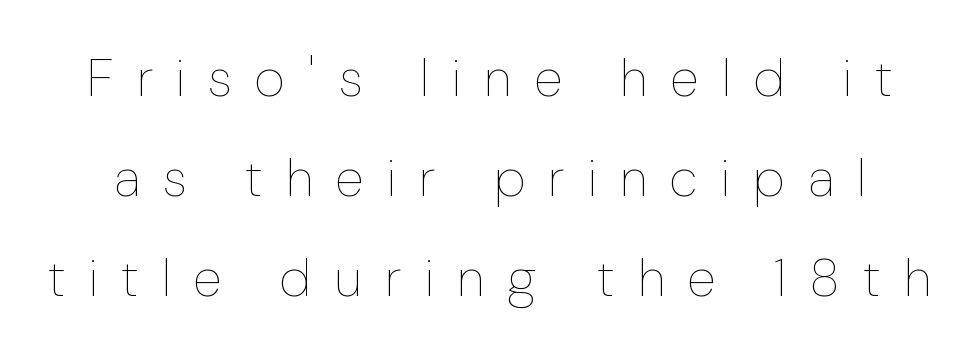
Characters remain perfectly vertical along every line. Varying glyph widths throughout — classic text-font behaviour. Beneath every word, the page is bare. Glyph-to-glyph distance is far greater than everyday printed text.
